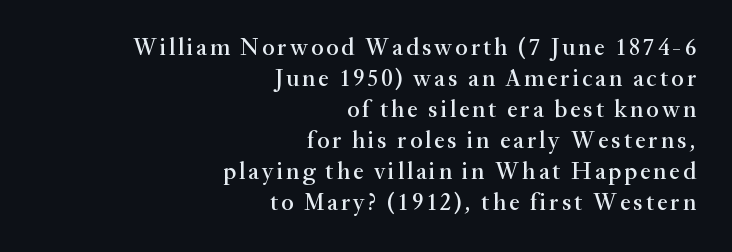
The words here are not underlined. The rendering uses a moderate line-height, typical for paragraphs. Right-aligned paragraph, ragged on the left. These lines were composed using upright roman letters.
